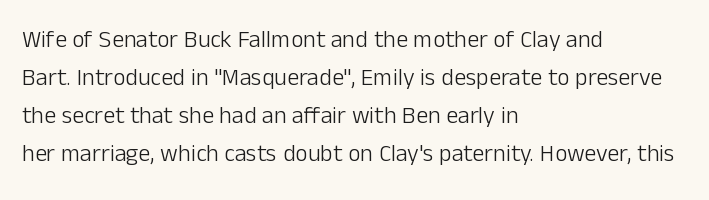
{"italic": "no", "bold": "no", "underline": "no", "align": "left", "line_spacing": "normal", "line_spacing_ratio": 1.59, "letter_spacing": "normal", "letter_spacing_em": 0.0, "glyph_px": 24}
